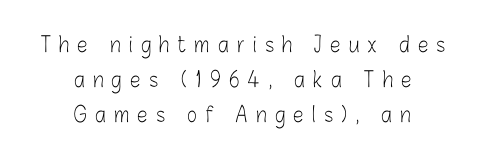
{"italic": "no", "bold": "no", "underline": "no", "align": "center", "line_spacing": "normal", "line_spacing_ratio": 1.66, "letter_spacing": "wide", "letter_spacing_em": 0.4, "glyph_px": 21}
